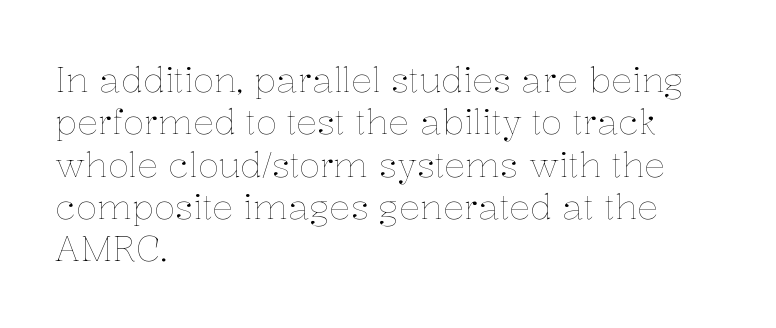
Q: Is the text bold? A: No.
Q: Is the text italic (slanted)? A: No, it is upright.
Q: Is the text underlined? A: No.
Q: How is the paragraph aligned? A: Left-aligned.
Q: Is the spacing between letters normal or unusually wide? A: Normal.
Q: Width (condensed, normal, or wide)? A: Normal.
Q: Stroke contrast? A: Low.
Q: x-height? A: Medium.
Q: Monospaced? A: No.
